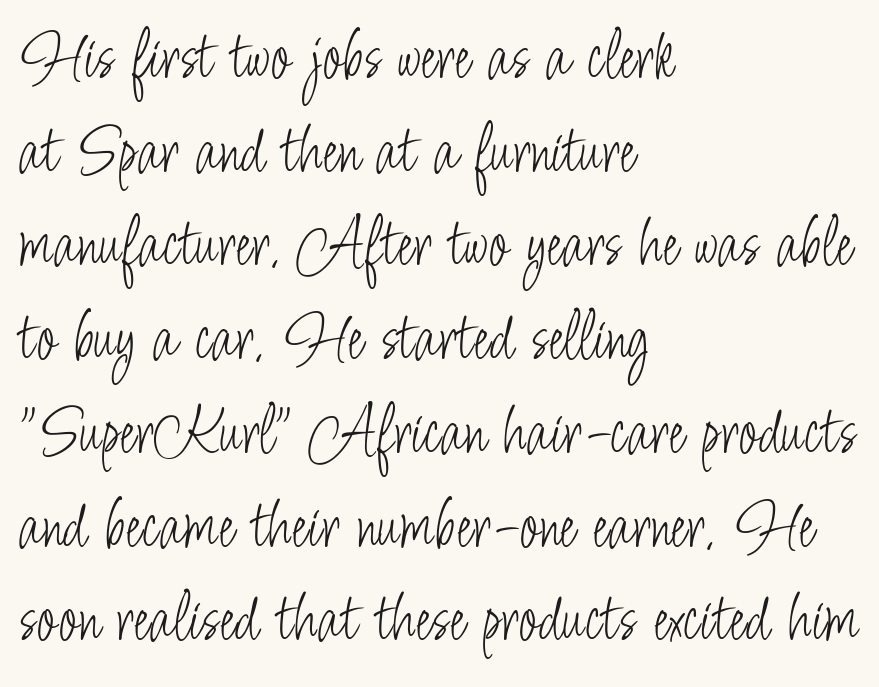
{"serif": "no", "bold": "no", "weight": "light", "width": "condensed", "stroke_contrast": "low", "x_height": "small", "monospaced": "no", "underline": "no", "align": "left", "line_spacing": "normal", "line_spacing_ratio": 1.32, "letter_spacing": "normal", "letter_spacing_em": 0.0, "glyph_px": 71}
